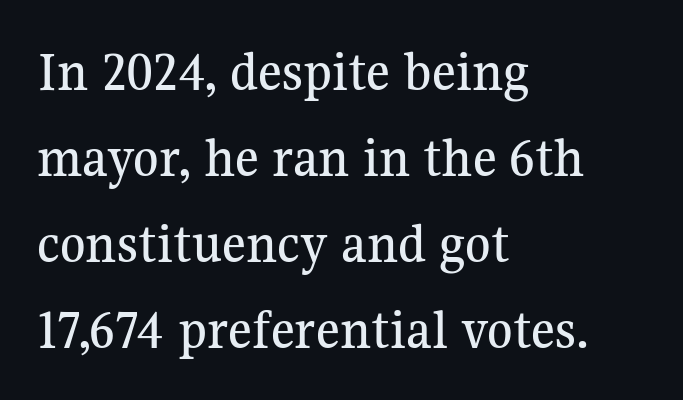
{"serif": "yes", "italic": "no", "width": "normal", "stroke_contrast": "medium", "x_height": "medium", "monospaced": "no", "underline": "no", "align": "left", "line_spacing": "normal", "line_spacing_ratio": 1.48, "letter_spacing": "normal", "letter_spacing_em": 0.0, "glyph_px": 58}
